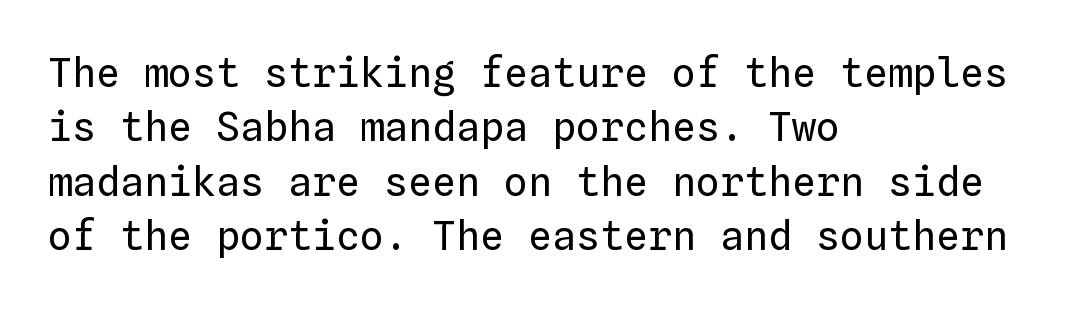
{"italic": "no", "bold": "no", "weight": "regular", "width": "normal", "stroke_contrast": "low", "x_height": "medium", "monospaced": "yes", "underline": "no", "align": "left", "line_spacing": "normal", "line_spacing_ratio": 1.36, "letter_spacing": "normal", "letter_spacing_em": 0.0, "glyph_px": 40}
